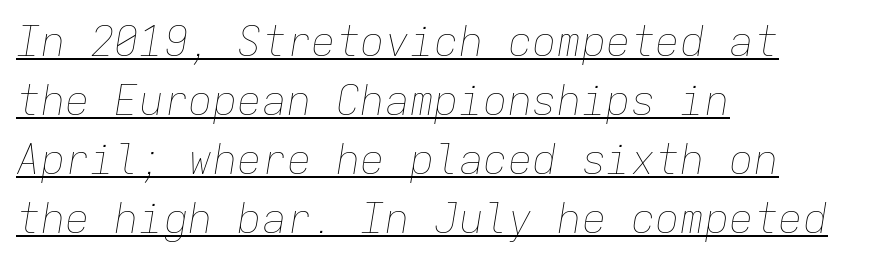
Q: Is the text bold? A: No.
Q: Is the text italic (slanted)? A: Yes, it leans right by about 9 degrees.
Q: Is the text underlined? A: Yes.
Q: How is the paragraph aligned? A: Left-aligned.
Q: Is the spacing between letters normal or unusually wide? A: Normal.
Q: Is the spacing between lines tight, normal or loose? A: Normal.
Q: Width (condensed, normal, or wide)? A: Normal.
Q: Stroke contrast? A: Low.
Q: x-height? A: Medium.
Q: Monospaced? A: Yes.
